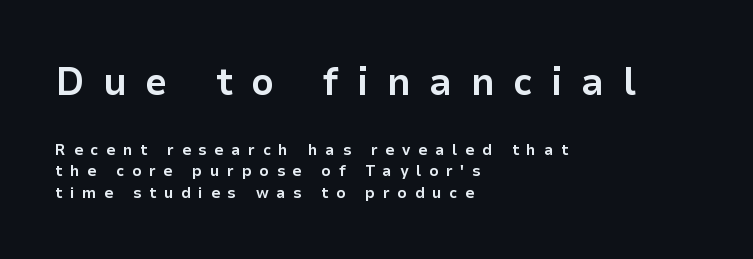
{"serif": "no", "italic": "no", "bold": "yes", "weight": "bold", "width": "normal", "stroke_contrast": "low", "x_height": "medium", "monospaced": "no", "underline": "no", "align": "left", "line_spacing": "normal", "line_spacing_ratio": 1.33, "letter_spacing": "wide", "letter_spacing_em": 0.48, "larger_block": "first", "size_ratio": 2.44, "glyph_px": 39}
